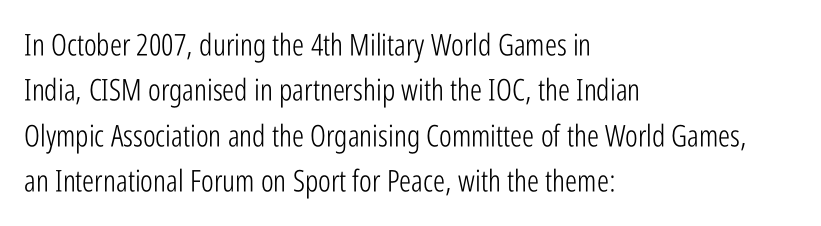
Q: Is the text bold? A: No.
Q: Is the text italic (slanted)? A: No, it is upright.
Q: Is the typeface a serif or a sans-serif typeface? A: Sans-serif.
Q: Is the text underlined? A: No.
Q: How is the paragraph aligned? A: Left-aligned.
Q: Is the spacing between letters normal or unusually wide? A: Normal.
Q: Is the spacing between lines tight, normal or loose? A: Normal.
Q: Width (condensed, normal, or wide)? A: Condensed.
Q: Stroke contrast? A: Low.
Q: x-height? A: Medium.
Q: Monospaced? A: No.
